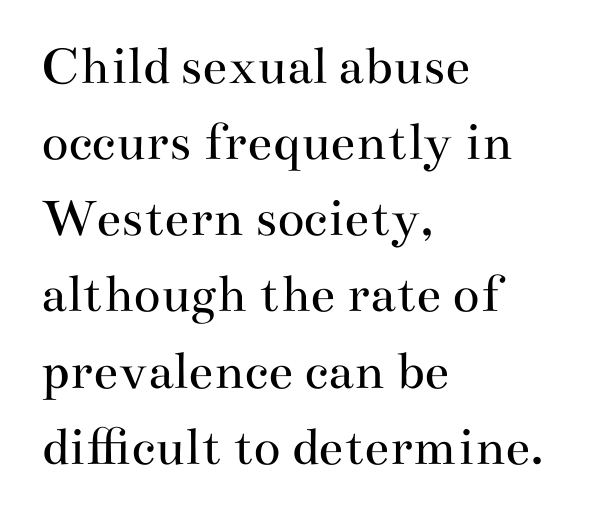
Q: Is the text bold? A: No.
Q: Is the text italic (slanted)? A: No, it is upright.
Q: Is the typeface a serif or a sans-serif typeface? A: Serif.
Q: Is the text underlined? A: No.
Q: How is the paragraph aligned? A: Left-aligned.
Q: Is the spacing between letters normal or unusually wide? A: Normal.
Q: Is the spacing between lines tight, normal or loose? A: Normal.
Q: Width (condensed, normal, or wide)? A: Wide.
Q: Stroke contrast? A: Medium.
Q: x-height? A: Small.
Q: Monospaced? A: No.
